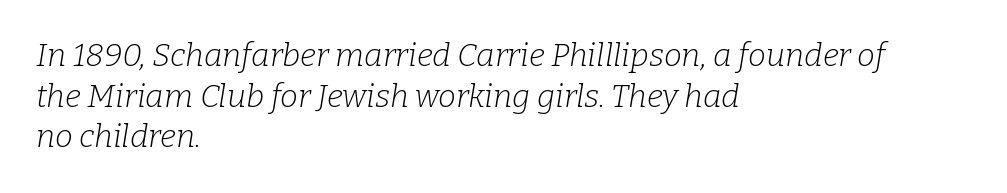
{"serif": "yes", "italic": "yes", "lean": "right", "slant_degrees": 9, "bold": "no", "weight": "light", "width": "normal", "stroke_contrast": "low", "x_height": "medium", "monospaced": "no", "underline": "no", "align": "left", "line_spacing": "normal", "line_spacing_ratio": 1.27, "letter_spacing": "normal", "letter_spacing_em": 0.0, "glyph_px": 32}
